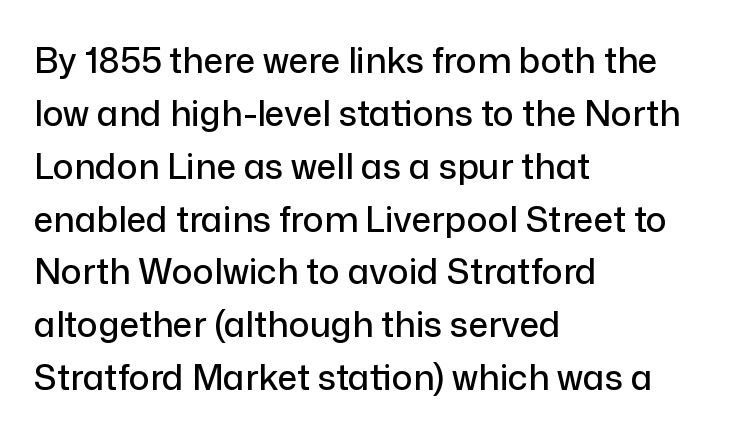
The image shows 35 px sans-serif type, upright; set left-aligned, normal line spacing (1.51x), normal letter spacing, not underlined; low stroke contrast and a medium x-height.
